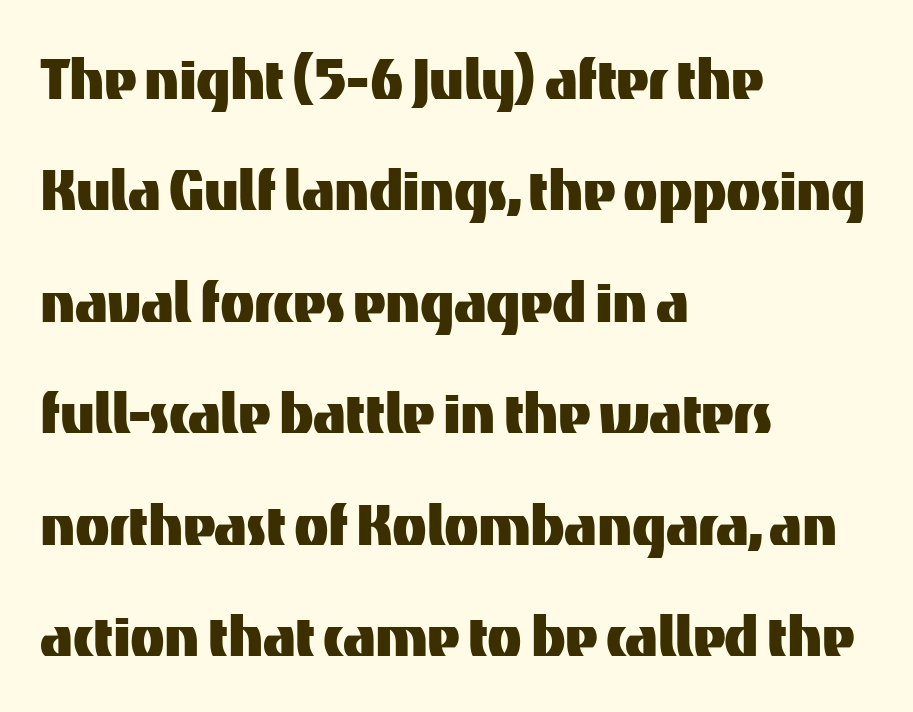
In terms of leading, this rendering sits right in the middle. Nope, not italic — everything's standing straight. Nope, no serifs anywhere on these letters. No extra tracking has been applied to these lines.
